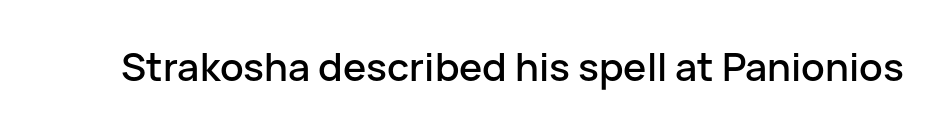
Vertical strokes here are truly vertical. Type without underlining. Here the designer chose a conventional face with non-uniform glyph widths. Font category for this specimen: sans-serif.
